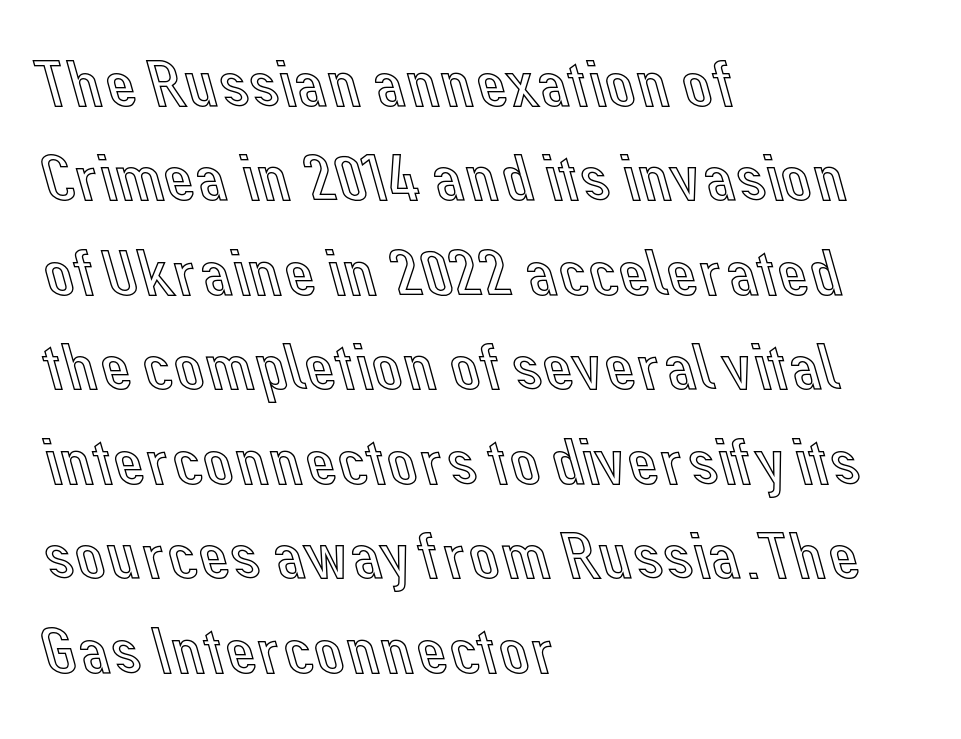
Q: Is the text italic (slanted)? A: Yes.
Q: Is the text underlined? A: No.
Q: How is the paragraph aligned? A: Left-aligned.
Q: Is the spacing between letters normal or unusually wide? A: Normal.
Q: Is the spacing between lines tight, normal or loose? A: Normal.
Q: Width (condensed, normal, or wide)? A: Normal.
Q: x-height? A: Medium.
Q: Monospaced? A: No.
